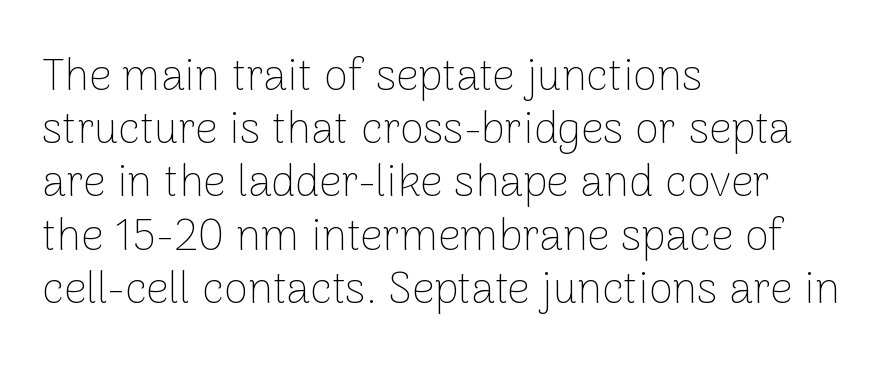
{"serif": "no", "italic": "no", "bold": "no", "weight": "thin", "width": "normal", "stroke_contrast": "low", "x_height": "medium", "monospaced": "no", "underline": "no", "align": "left", "line_spacing_ratio": 1.21, "letter_spacing": "normal", "letter_spacing_em": 0.0, "glyph_px": 44}
